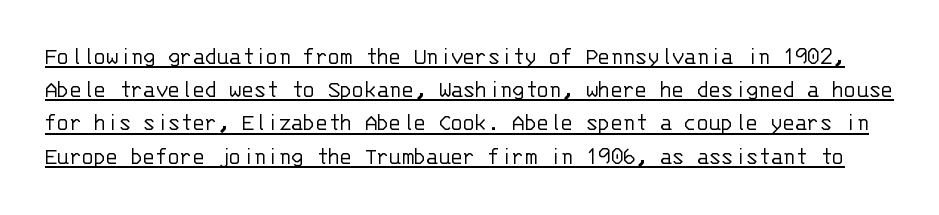
{"italic": "no", "bold": "no", "underline": "yes", "line_spacing": "normal", "line_spacing_ratio": 1.33, "letter_spacing": "normal", "letter_spacing_em": 0.0, "glyph_px": 25}
